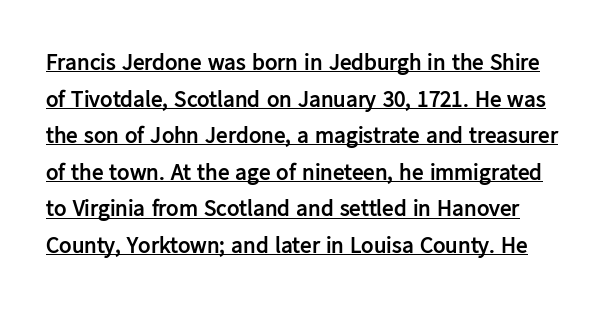
Q: Is the text bold? A: Yes.
Q: Is the text italic (slanted)? A: No, it is upright.
Q: Is the text underlined? A: Yes.
Q: Is the spacing between letters normal or unusually wide? A: Normal.
Q: Is the spacing between lines tight, normal or loose? A: Normal.
